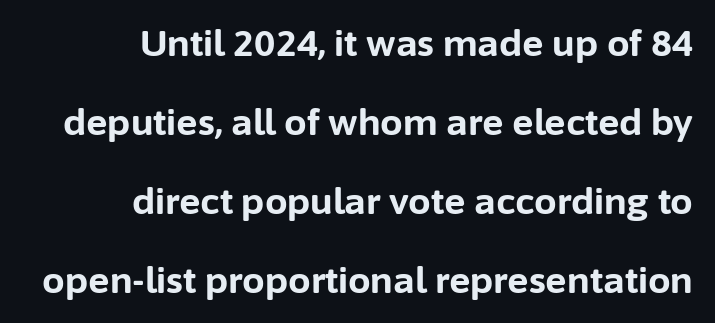
The image shows 36 px bold sans-serif type, upright; set right-aligned, loose line spacing (2.19x), normal letter spacing, not underlined; low stroke contrast and a medium x-height.
